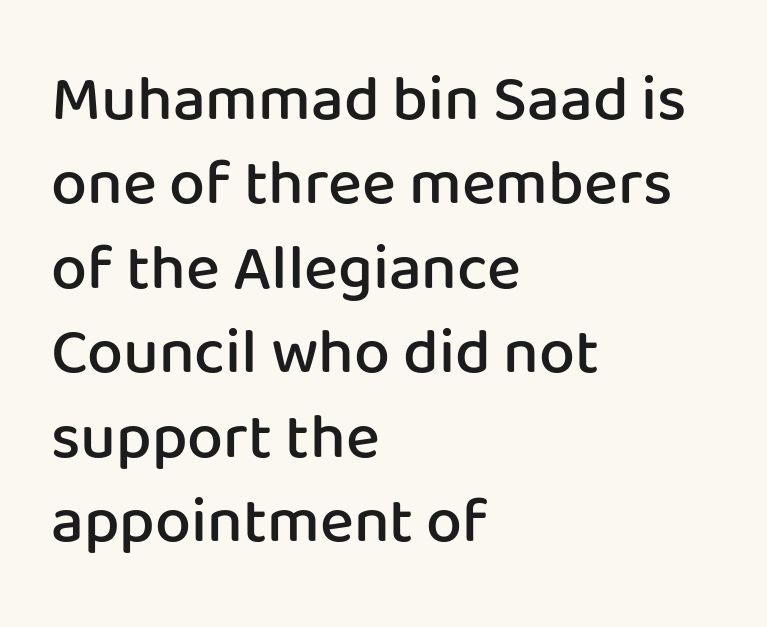
A classic flush-left, rag-right setting is used for this passage. The zone under the glyphs is completely vacant. Tracking here is standard; glyphs follow each other at the usual distance. Type style note: lacks serifs. This block has exactly the height ordinary leading produces. Varying glyph widths throughout — classic text-font behaviour.
